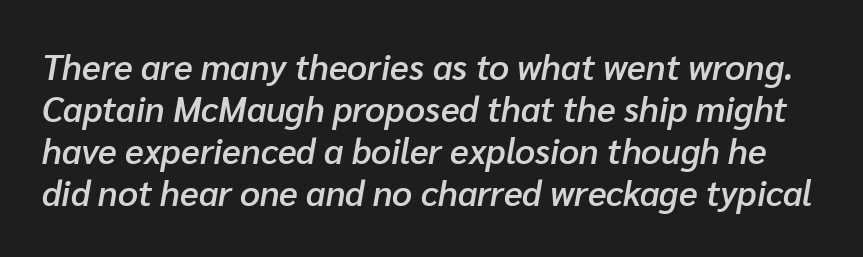
Only glyphs here, with clear space below each row. A semibold gives these letters moderate extra thickness, short of bold. Character widths vary here, with narrow letters taking less room than wide ones. Looking at the ascenders, they clearly lean. Does extra space separate the letters? No, they use regular spacing.
